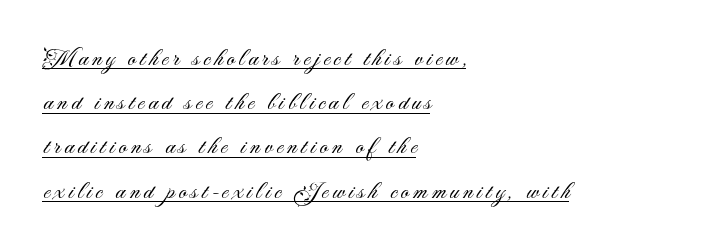
Q: Is the text bold? A: No.
Q: Is the text italic (slanted)? A: Yes.
Q: Is the text underlined? A: Yes.
Q: How is the paragraph aligned? A: Left-aligned.
